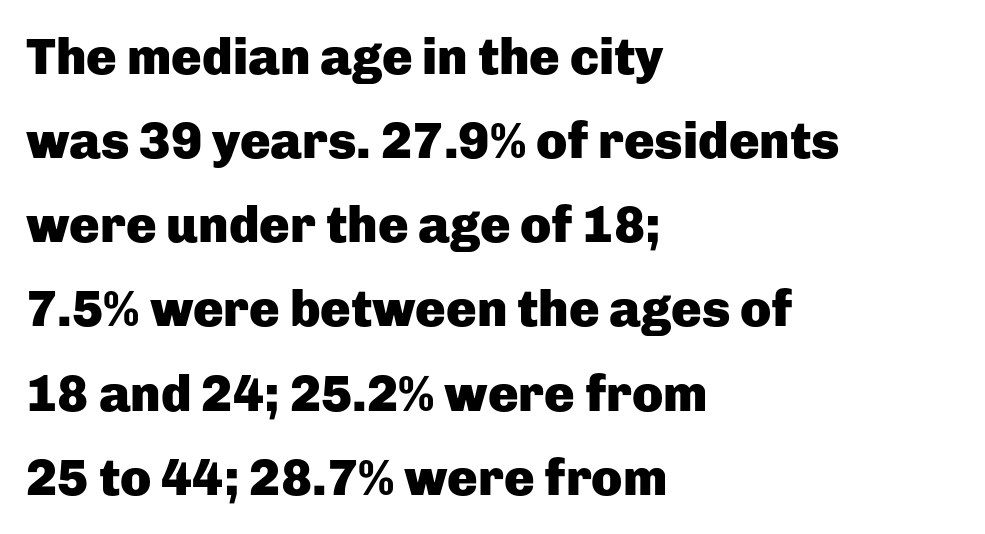
Q: Is the text bold? A: Yes.
Q: Is the text italic (slanted)? A: No, it is upright.
Q: Is the typeface a serif or a sans-serif typeface? A: Sans-serif.
Q: Is the text underlined? A: No.
Q: How is the paragraph aligned? A: Left-aligned.
Q: Is the spacing between letters normal or unusually wide? A: Normal.
Q: Is the spacing between lines tight, normal or loose? A: Normal.
Q: Width (condensed, normal, or wide)? A: Normal.
Q: Stroke contrast? A: Low.
Q: x-height? A: Medium.
Q: Monospaced? A: No.
